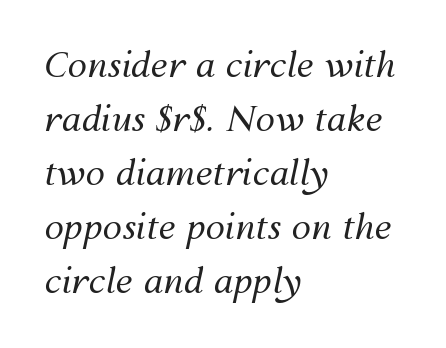
The space beneath each line is pristine and unruled. A typesetter would call this proportional, since set widths differ per character. Designer's note — italics engaged. The horizontal fit of the characters is conventional and even. Stroke thickness stays within the range of a standard reading face or lighter. Layout note: lines flush left.
